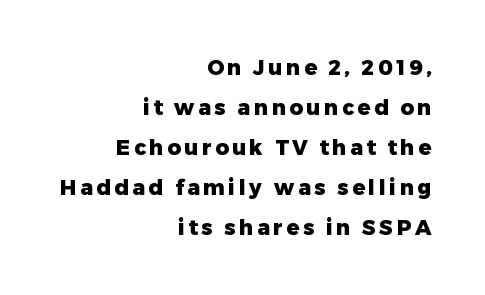
Q: Is the text bold? A: Yes.
Q: Is the text italic (slanted)? A: No, it is upright.
Q: Is the text underlined? A: No.
Q: How is the paragraph aligned? A: Right-aligned.
Q: Is the spacing between lines tight, normal or loose? A: Loose.
